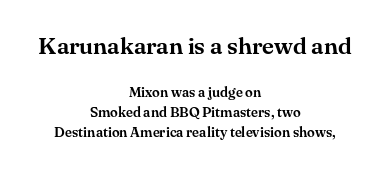
Ordinary non-slanted type is in use. Line spacing here is normal. Underline: absent. These lines stack symmetrically, like a column narrowing and widening about its center. Typesetter's note — upper block bumped up in size, lower block left smaller.
